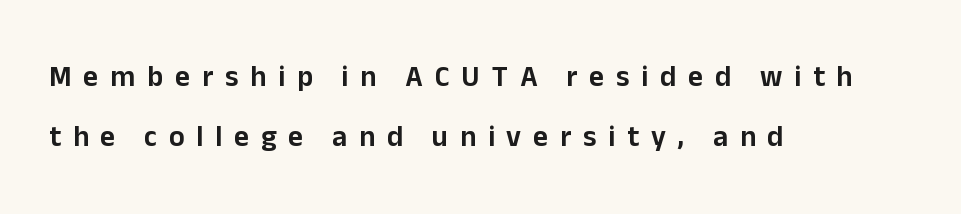
Q: Is the text italic (slanted)? A: No, it is upright.
Q: Is the typeface a serif or a sans-serif typeface? A: Sans-serif.
Q: Is the text underlined? A: No.
Q: How is the paragraph aligned? A: Left-aligned.
Q: Is the spacing between letters normal or unusually wide? A: Unusually wide.
Q: Is the spacing between lines tight, normal or loose? A: Loose.
Q: Width (condensed, normal, or wide)? A: Normal.
Q: Stroke contrast? A: Low.
Q: x-height? A: Medium.
Q: Monospaced? A: No.
